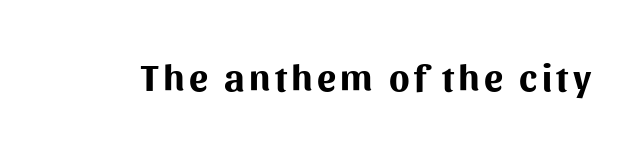
Q: Is the text bold? A: Yes.
Q: Is the text italic (slanted)? A: No, it is upright.
Q: Is the typeface a serif or a sans-serif typeface? A: Sans-serif.
Q: Is the text underlined? A: No.
Q: Width (condensed, normal, or wide)? A: Normal.
Q: Stroke contrast? A: Medium.
Q: x-height? A: Medium.
Q: Monospaced? A: No.
